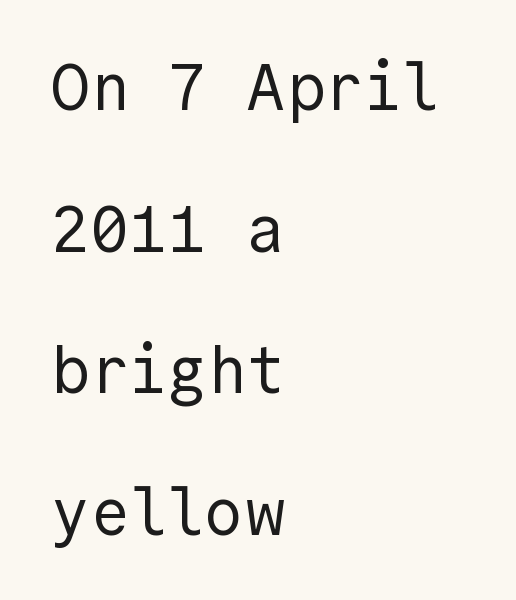
{"serif": "no", "italic": "no", "bold": "no", "weight": "regular", "width": "normal", "x_height": "medium", "underline": "no", "align": "left", "line_spacing": "loose", "line_spacing_ratio": 2.18, "letter_spacing": "normal", "letter_spacing_em": 0.0, "glyph_px": 65}
